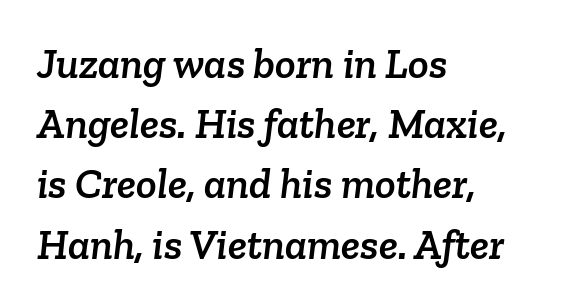
Q: Is the typeface a serif or a sans-serif typeface? A: Serif.
Q: Is the text underlined? A: No.
Q: How is the paragraph aligned? A: Left-aligned.
Q: Is the spacing between letters normal or unusually wide? A: Normal.
Q: Is the spacing between lines tight, normal or loose? A: Normal.
Q: Width (condensed, normal, or wide)? A: Normal.
Q: Stroke contrast? A: Low.
Q: x-height? A: Medium.
Q: Monospaced? A: No.
